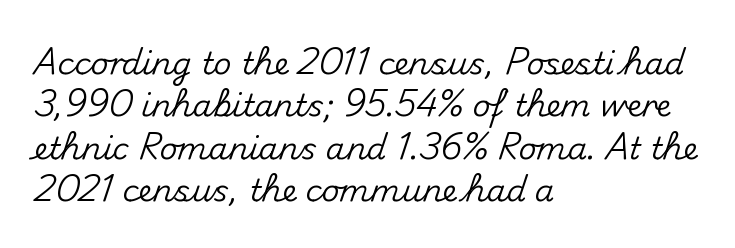
{"serif": "no", "width": "normal", "stroke_contrast": "medium", "x_height": "small", "monospaced": "no", "underline": "no", "align": "left", "line_spacing": "normal", "line_spacing_ratio": 1.37, "letter_spacing": "normal", "letter_spacing_em": 0.0, "glyph_px": 31}
